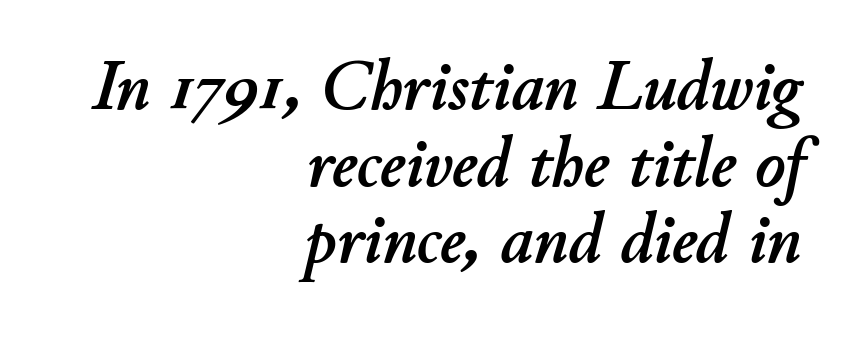
The image shows 71 px text type, italic (leaning right); set right-aligned, tight line spacing (1.08x), normal letter spacing, not underlined; low stroke contrast and a small x-height.
